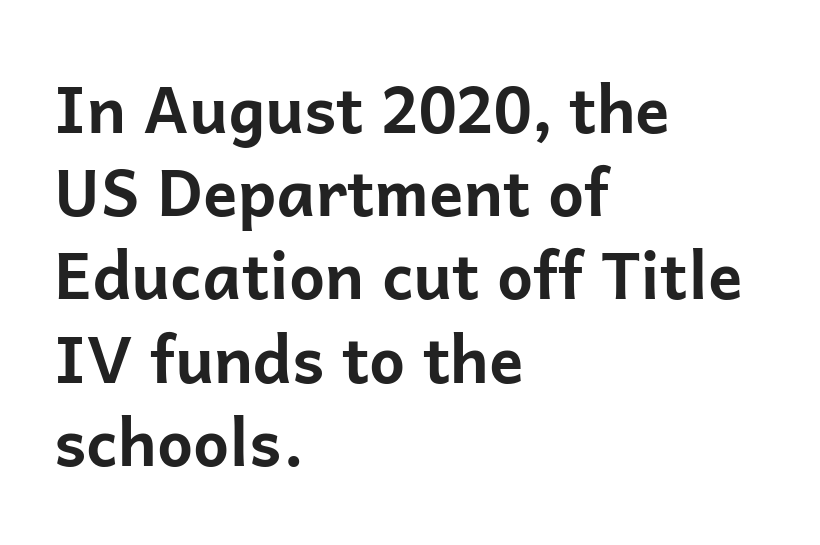
Q: Is the text bold? A: Yes.
Q: Is the text italic (slanted)? A: No, it is upright.
Q: Is the typeface a serif or a sans-serif typeface? A: Sans-serif.
Q: Is the text underlined? A: No.
Q: How is the paragraph aligned? A: Left-aligned.
Q: Is the spacing between letters normal or unusually wide? A: Normal.
Q: Is the spacing between lines tight, normal or loose? A: Normal.
Q: Width (condensed, normal, or wide)? A: Normal.
Q: Stroke contrast? A: Low.
Q: x-height? A: Medium.
Q: Monospaced? A: No.
